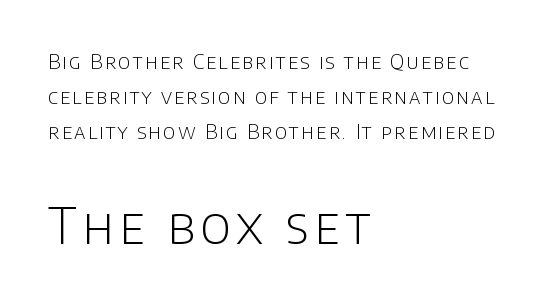
{"serif": "no", "italic": "no", "bold": "no", "weight": "light", "width": "normal", "stroke_contrast": "low", "x_height": "large", "monospaced": "no", "underline": "no", "align": "left", "line_spacing_ratio": 1.74, "larger_block": "second", "size_ratio": 2.5, "glyph_px": 50}
